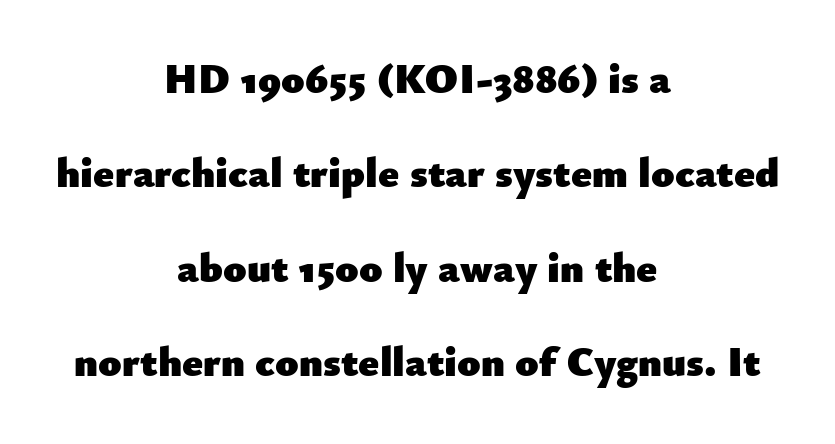
{"serif": "no", "italic": "no", "bold": "yes", "weight": "heavy", "width": "normal", "stroke_contrast": "low", "x_height": "small", "monospaced": "no", "underline": "no", "align": "center", "line_spacing": "loose", "line_spacing_ratio": 2.25, "letter_spacing": "normal", "letter_spacing_em": 0.0, "glyph_px": 42}
